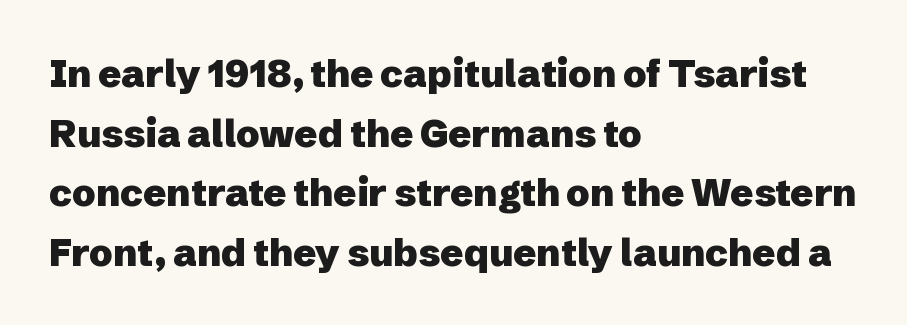
The image shows 38 px heavy sans-serif type, upright; set left-aligned, normal line spacing (1.57x), normal letter spacing, not underlined; low stroke contrast and a medium x-height.
